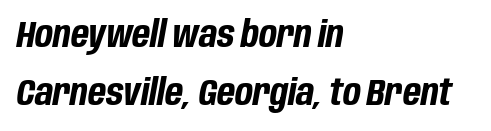
Q: Is the text bold? A: Yes.
Q: Is the text italic (slanted)? A: Yes, it leans right by about 10 degrees.
Q: Is the text underlined? A: No.
Q: How is the paragraph aligned? A: Left-aligned.
Q: Is the spacing between letters normal or unusually wide? A: Normal.
Q: Is the spacing between lines tight, normal or loose? A: Normal.
Q: Width (condensed, normal, or wide)? A: Condensed.
Q: Stroke contrast? A: Low.
Q: x-height? A: Large.
Q: Monospaced? A: No.
